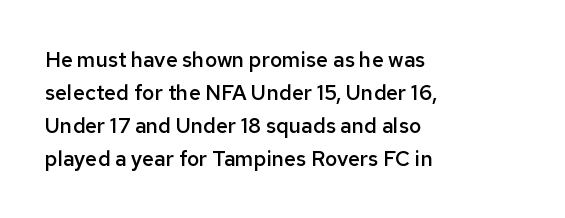
You could call the tracking neutral — neither tight nor loose. Which margin do the lines hug? The left one — the right edge is uneven. Regarding leading, the lines here are spaced in the standard way. Does the weight exceed regular? Yes, but only to semibold. The glyphs are unaccompanied by any horizontal stroke below them.
